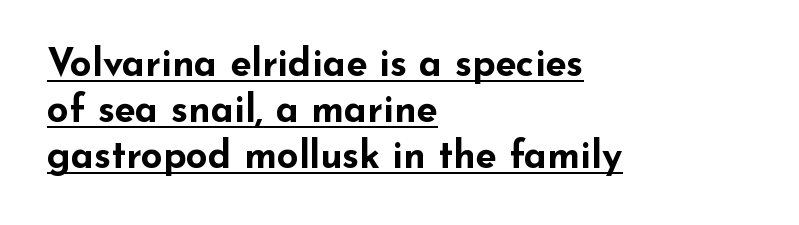
{"serif": "no", "italic": "no", "bold": "yes", "weight": "bold", "width": "wide", "stroke_contrast": "low", "x_height": "small", "monospaced": "no", "underline": "yes", "align": "left", "line_spacing_ratio": 1.21, "letter_spacing": "normal", "letter_spacing_em": 0.0, "glyph_px": 38}
